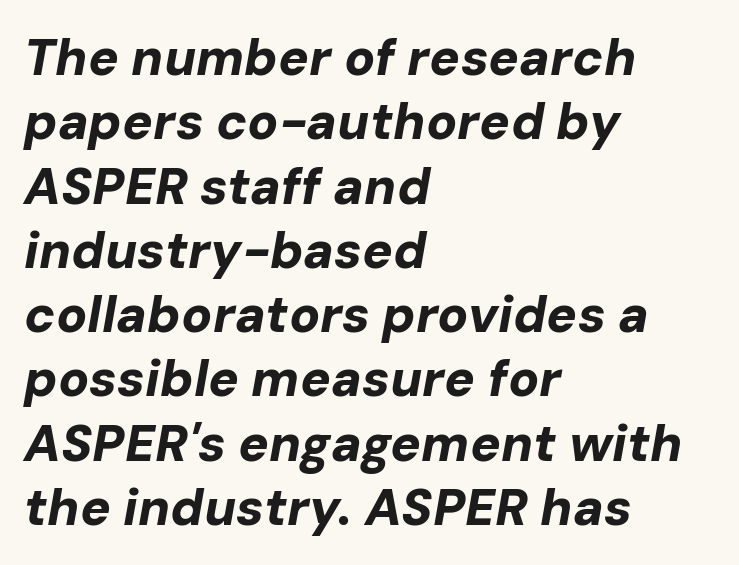
The image shows 51 px bold type, italic (leaning right); set left-aligned, normal line spacing (1.26x), normal letter spacing, not underlined; low stroke contrast and a medium x-height.
